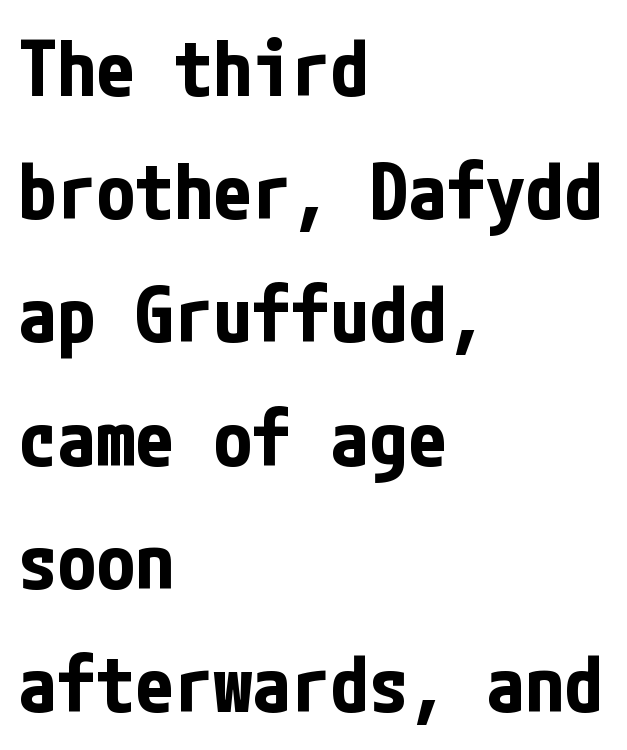
Does extra space separate the letters? No, they use regular spacing. Heavy-handed strokes throughout: this text is bold. Every stem runs plumb, perpendicular to the baseline. Horizontal bands of white between lines are of average thickness. The type family on display is of the sans-serif kind. Where is the straight margin? On the left.
